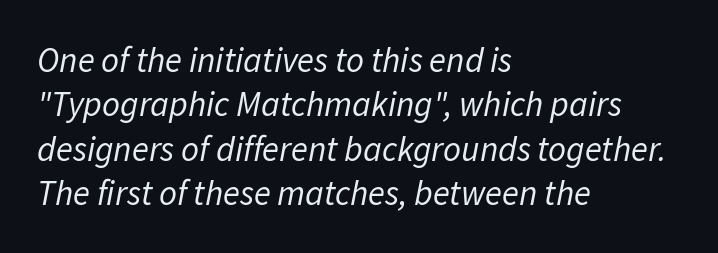
Rows of type keep a routine distance in the vertical direction. Letters rest on an invisible, unmarked baseline. Varying glyph widths throughout — classic text-font behaviour. The letters sit at their default tracking, neither squeezed nor spread. Yep, that's italic — everything's leaning. A quiet, ordinary-to-light weight characterises the typeface.
